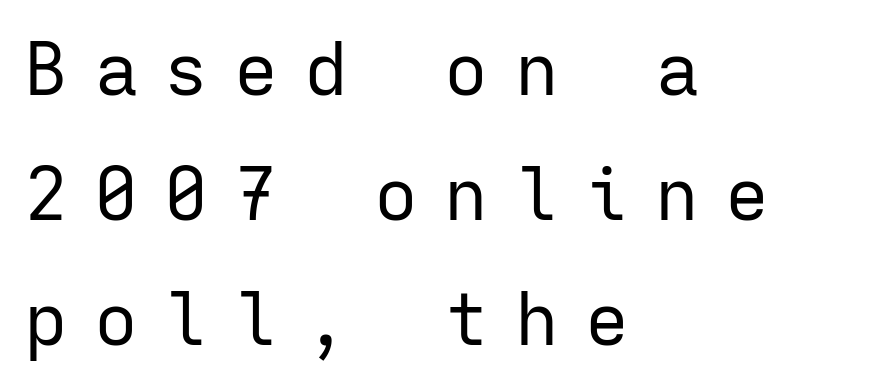
Each letter, wide or thin by design, is forced into the same width here. Ascenders rise straight up at ninety degrees. Regarding serifs, this sample does without them. Visually the block forms a straight wall on the left and a jagged coastline on the right. Letter spacing: wide. Descender tails drop into unmarked territory.
